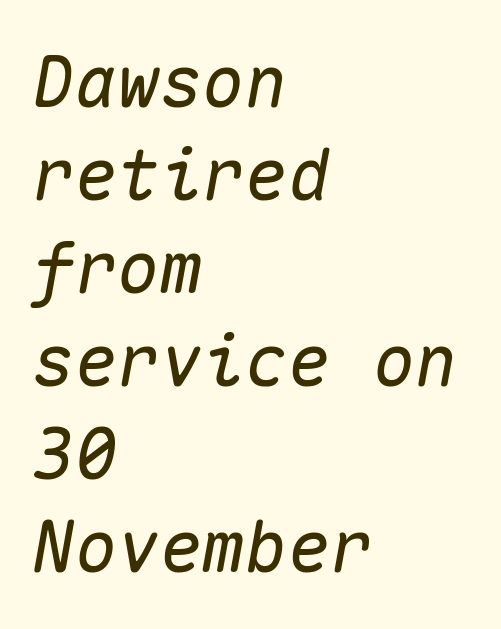
Q: Is the text italic (slanted)? A: Yes, it leans right by about 10 degrees.
Q: Is the text underlined? A: No.
Q: How is the paragraph aligned? A: Left-aligned.
Q: Is the spacing between letters normal or unusually wide? A: Normal.
Q: Is the spacing between lines tight, normal or loose? A: Normal.
Q: Width (condensed, normal, or wide)? A: Normal.
Q: Stroke contrast? A: Medium.
Q: x-height? A: Medium.
Q: Monospaced? A: Yes.
